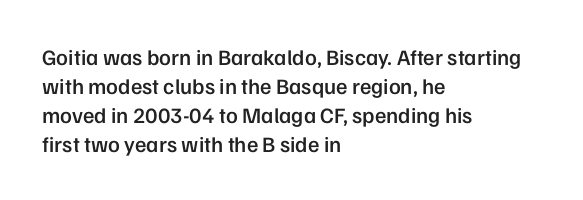
{"italic": "no", "bold": "semi", "underline": "no", "align": "left", "line_spacing": "normal", "line_spacing_ratio": 1.32, "letter_spacing": "normal", "letter_spacing_em": 0.0, "glyph_px": 22}
